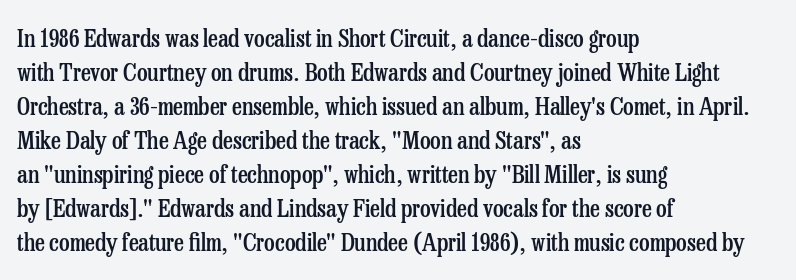
{"italic": "no", "bold": "semi", "underline": "no", "align": "left", "line_spacing": "normal", "line_spacing_ratio": 1.42, "letter_spacing": "normal", "letter_spacing_em": 0.0, "glyph_px": 24}
